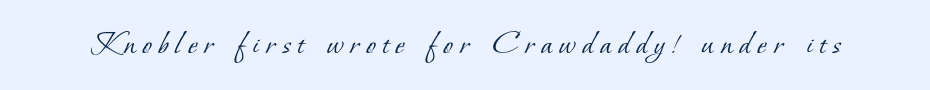
The image shows 35 px light serif type; set unusually wide letter spacing (+0.2 em), not underlined; low stroke contrast and a small x-height.
